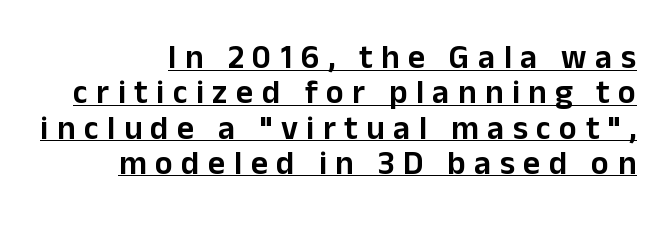
Each line ends at the same right margin while the left side varies. Note: no serifs on the glyphs. This sample has the flowing, uneven cadence of proportional lettering. The rendering inserts visible extra space after every character.
